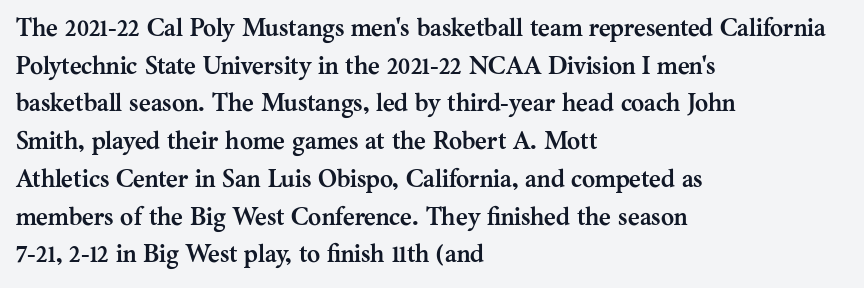
Q: Is the text bold? A: Yes.
Q: Is the text italic (slanted)? A: No, it is upright.
Q: Is the text underlined? A: No.
Q: How is the paragraph aligned? A: Left-aligned.
Q: Is the spacing between letters normal or unusually wide? A: Normal.
Q: Is the spacing between lines tight, normal or loose? A: Normal.
